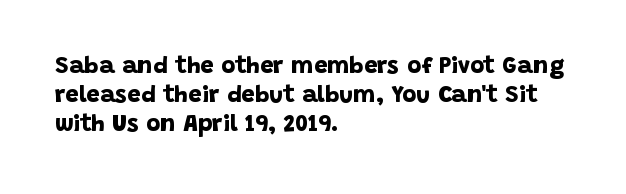
A student would call this left alignment; a typographer would say flush left, rag right. A typesetter would call this zero additional tracking. The zone under the glyphs is completely vacant. Pretty heavy lettering here — definitely bold.
